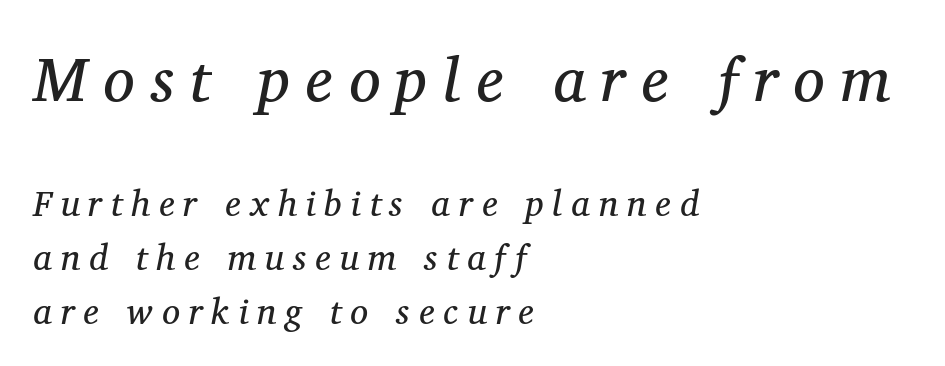
The image shows 63 px regular-weight serif type, italic (leaning right); set left-aligned, normal line spacing (1.49x), unusually wide letter spacing (+0.25 em), not underlined; the first (top) block is 1.75x larger; medium stroke contrast and a medium x-height.
